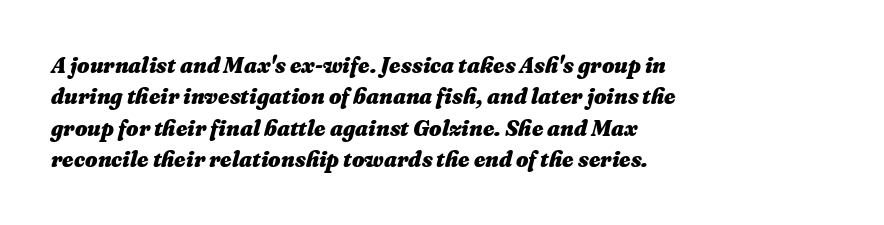
{"italic": "yes", "lean": "right", "slant_degrees": 16, "bold": "yes", "underline": "no", "align": "left", "line_spacing": "normal", "line_spacing_ratio": 1.43, "letter_spacing": "normal", "letter_spacing_em": 0.0, "glyph_px": 22}
